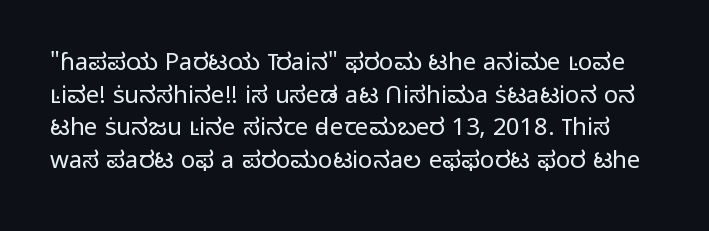
The image shows 24 px text type, upright; set normal line spacing (1.36x), normal letter spacing, not underlined.
